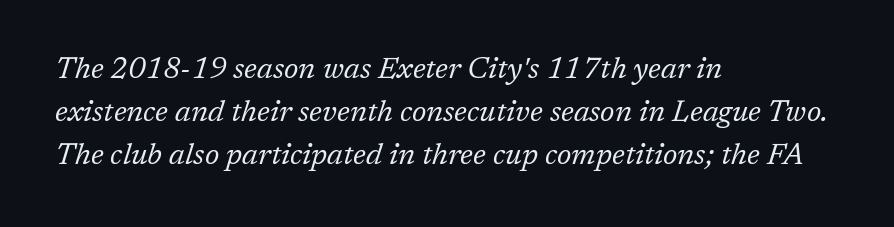
On a weight scale, this lands at 450 or below. Does the leading feel generous? No, just average. The baseline area is clear. It's the slanting kind of type. Alignment: flush left. Do the characters align in a grid? No, the font is proportional.
